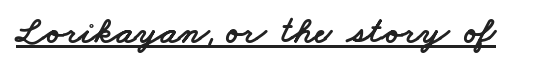
Q: Is the typeface a serif or a sans-serif typeface? A: Sans-serif.
Q: Is the text underlined? A: Yes.
Q: Is the spacing between letters normal or unusually wide? A: Normal.
Q: Width (condensed, normal, or wide)? A: Wide.
Q: Stroke contrast? A: Low.
Q: x-height? A: Small.
Q: Monospaced? A: No.
